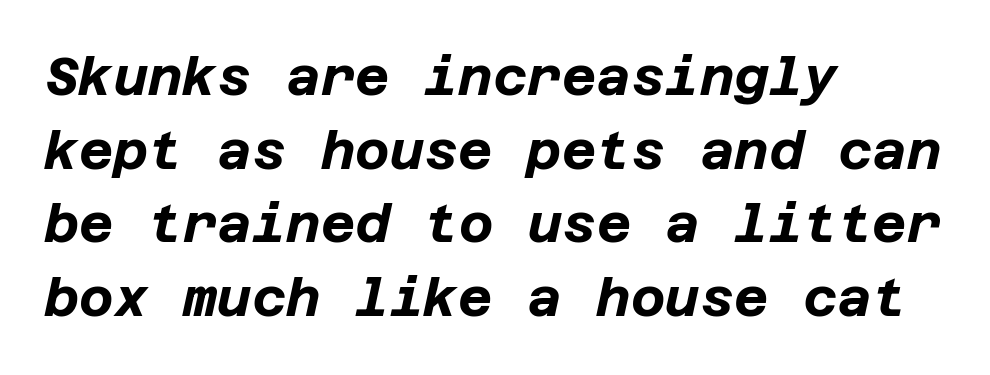
Q: Is the text bold? A: Yes.
Q: Is the text italic (slanted)? A: Yes, it leans right by about 12 degrees.
Q: Is the text underlined? A: No.
Q: How is the paragraph aligned? A: Left-aligned.
Q: Is the spacing between letters normal or unusually wide? A: Normal.
Q: Is the spacing between lines tight, normal or loose? A: Normal.
Q: Width (condensed, normal, or wide)? A: Normal.
Q: Stroke contrast? A: Low.
Q: x-height? A: Large.
